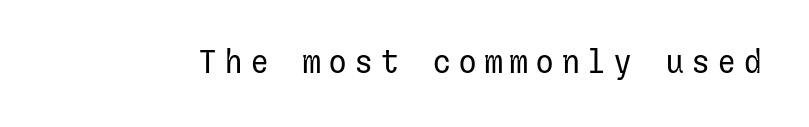
The characters display no serif detailing; their extremities are plain. This is not heavy type; no bold has been used. Clear beneath every line of the passage. Caption: expanded tracking, letters set apart. Tall strokes in this sample are plumb rather than angled.
